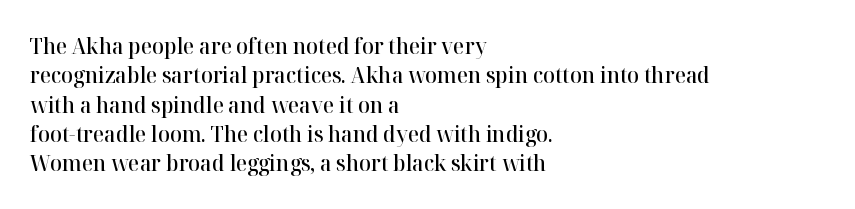
The image shows 22 px text type, upright; set left-aligned, normal line spacing (1.33x), normal letter spacing, not underlined.
